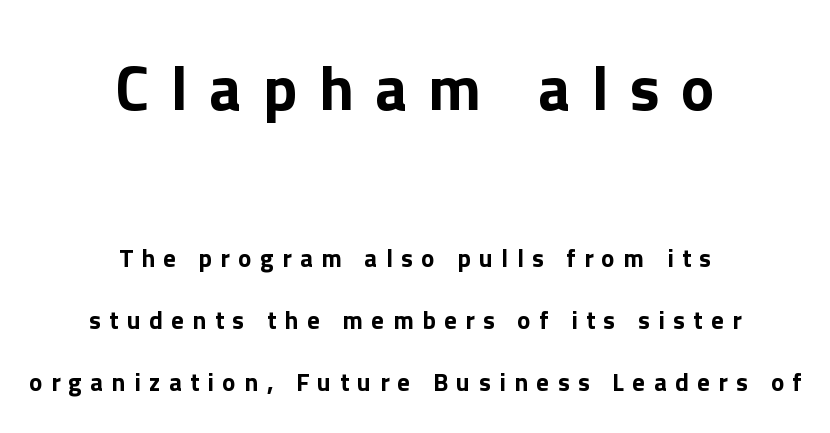
Q: Is the text italic (slanted)? A: No, it is upright.
Q: Is the typeface a serif or a sans-serif typeface? A: Sans-serif.
Q: Is the text underlined? A: No.
Q: How is the paragraph aligned? A: Centered.
Q: Is the spacing between letters normal or unusually wide? A: Unusually wide.
Q: Is the spacing between lines tight, normal or loose? A: Loose.
Q: Which block of text is set in a larger size, the first (top) or the second (bottom)? A: The first (top) one.
Q: Width (condensed, normal, or wide)? A: Normal.
Q: Stroke contrast? A: Low.
Q: x-height? A: Medium.
Q: Monospaced? A: No.
